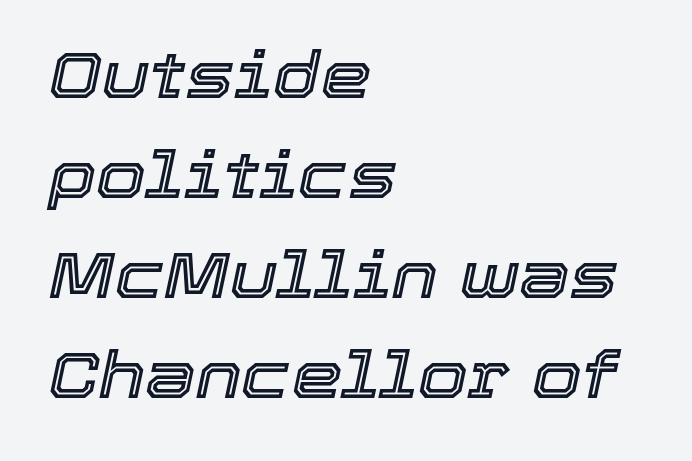
The image shows 64 px text type, italic (leaning right); set left-aligned, normal line spacing (1.56x), normal letter spacing, not underlined; a medium x-height.
